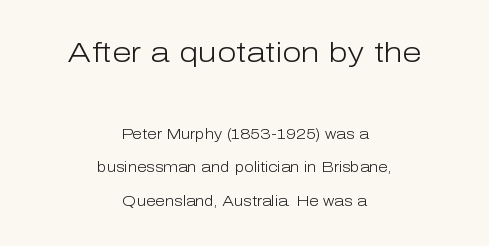
Q: Is the text bold? A: No.
Q: Is the text italic (slanted)? A: No, it is upright.
Q: Is the typeface a serif or a sans-serif typeface? A: Sans-serif.
Q: Is the text underlined? A: No.
Q: How is the paragraph aligned? A: Centered.
Q: Is the spacing between letters normal or unusually wide? A: Normal.
Q: Is the spacing between lines tight, normal or loose? A: Loose.
Q: Which block of text is set in a larger size, the first (top) or the second (bottom)? A: The first (top) one.
Q: Width (condensed, normal, or wide)? A: Normal.
Q: Stroke contrast? A: Low.
Q: x-height? A: Medium.
Q: Monospaced? A: No.
